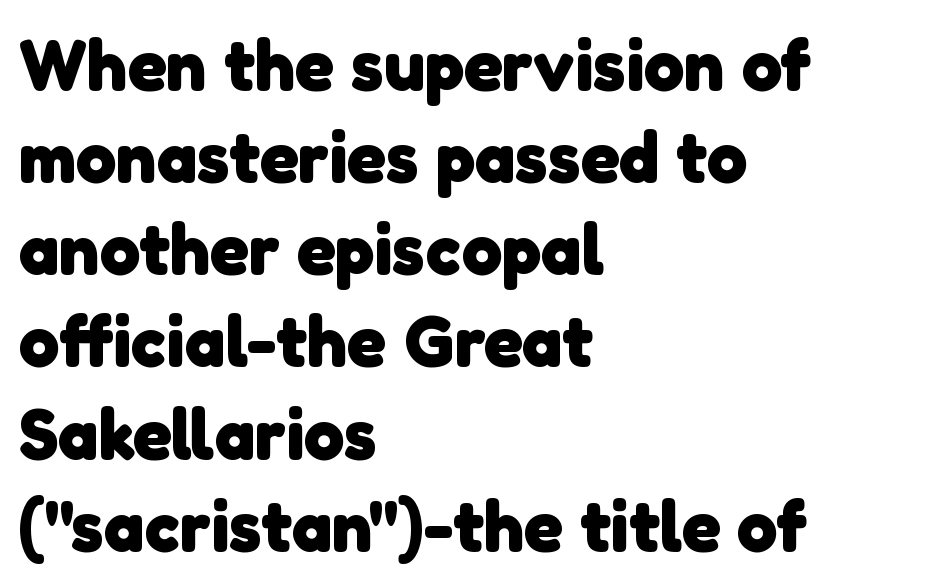
Vertical spacing — default. Typographic density is high because the face is bold. Which margin do the lines hug? The left one — the right edge is uneven. Nothing unusual about the tracking: characters are spaced as the font intends.
